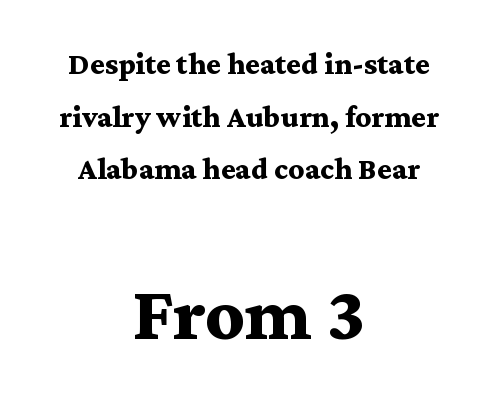
The image shows 78 px bold, wide serif type, upright; set centered, normal line spacing (1.7x), normal letter spacing, not underlined; the second (bottom) block is 2.52x larger; medium stroke contrast and a medium x-height.
